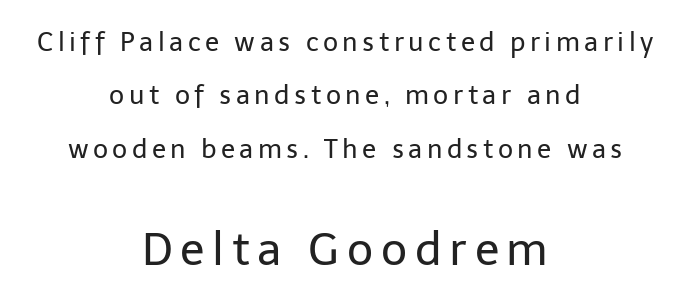
{"serif": "no", "italic": "no", "bold": "no", "weight": "regular", "width": "normal", "stroke_contrast": "low", "x_height": "medium", "monospaced": "no", "underline": "no", "align": "center", "line_spacing": "loose", "line_spacing_ratio": 2.05, "larger_block": "second", "size_ratio": 1.73, "glyph_px": 45}
